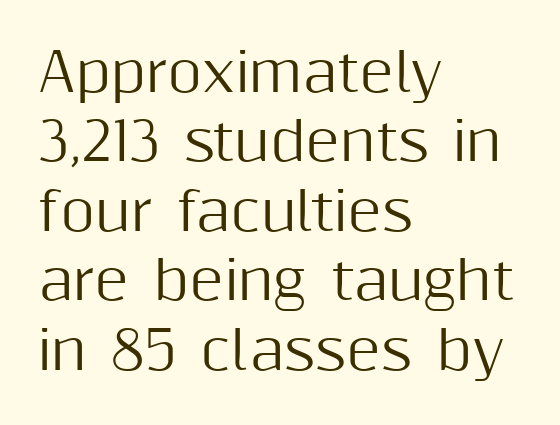
The image shows 53 px sans-serif type, upright; set left-aligned, normal line spacing (1.31x), normal letter spacing, not underlined; medium stroke contrast and a medium x-height.
